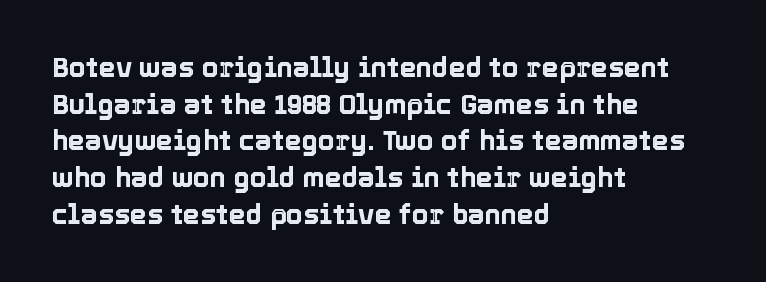
Q: Is the text italic (slanted)? A: No, it is upright.
Q: Is the text underlined? A: No.
Q: How is the paragraph aligned? A: Left-aligned.
Q: Is the spacing between letters normal or unusually wide? A: Normal.
Q: Is the spacing between lines tight, normal or loose? A: Normal.
